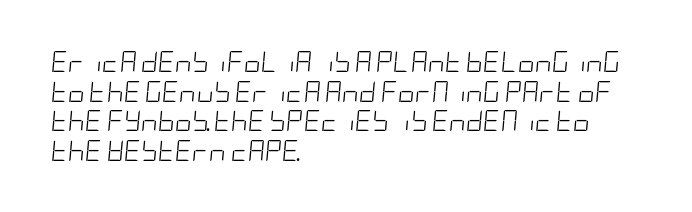
Nothing heavy about these letters — not bold at all. Notice how the stems are inclined rather than vertical — that's the hallmark of italics. Regular leading. Reading down the block, your eye returns to a fixed left position each line. Any mark beneath the type? The region is blank.
